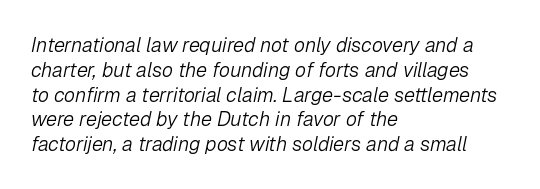
Q: Is the text bold? A: No.
Q: Is the text italic (slanted)? A: Yes, it leans right by about 12 degrees.
Q: Is the text underlined? A: No.
Q: How is the paragraph aligned? A: Left-aligned.
Q: Is the spacing between letters normal or unusually wide? A: Normal.
